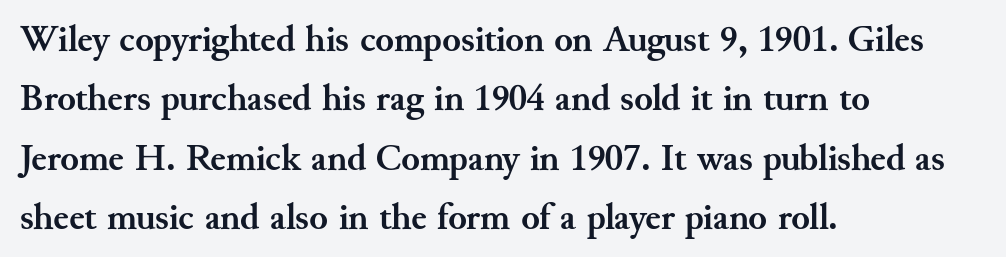
{"serif": "yes", "italic": "no", "bold": "yes", "weight": "semibold", "width": "normal", "stroke_contrast": "medium", "x_height": "small", "monospaced": "no", "underline": "no", "align": "left", "line_spacing": "normal", "line_spacing_ratio": 1.56, "letter_spacing": "normal", "letter_spacing_em": 0.0, "glyph_px": 38}
